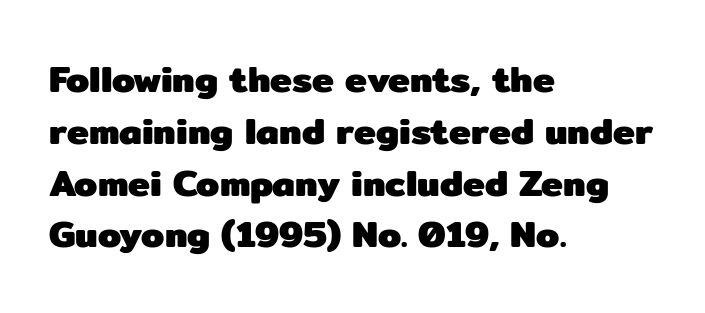
Leading matches the norm, producing a regular column. You can tell from the bare stems that sans-serif type was used. The passage shown is typed in a proportional face where columns would drift. Characters follow at the spacing the type designer built in. Horizontally, the lines are justified to the leading edge only. The typography opts for an upright posture over an oblique one.
